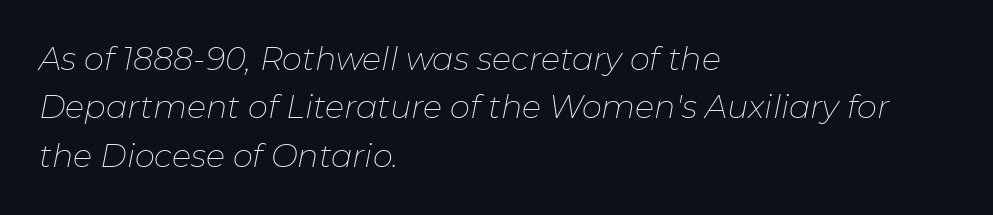
The image shows 32 px thin type, italic (leaning right); set left-aligned, normal line spacing (1.51x), normal letter spacing, not underlined; low stroke contrast and a medium x-height.
